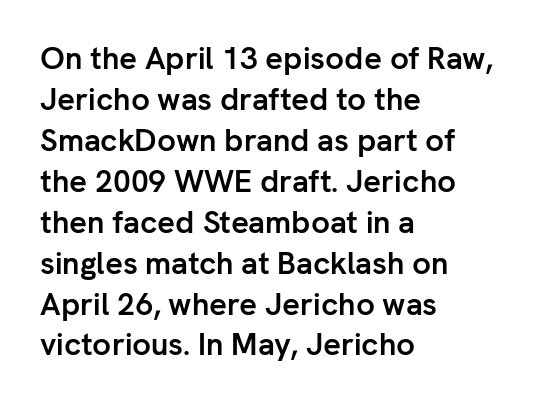
The image shows 31 px semibold sans-serif type, upright; set left-aligned, normal line spacing (1.32x), normal letter spacing, not underlined; low stroke contrast and a medium x-height.
